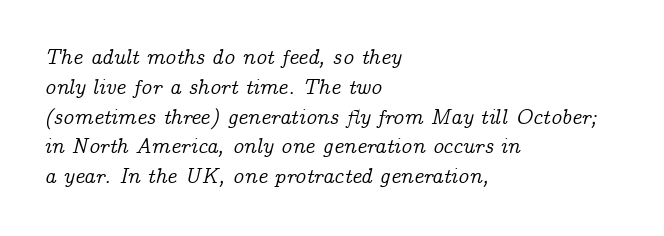
Between one letter and the next there's only the usual sliver of space. All the whitespace from short lines collects on the right. If you measured baseline to baseline, you'd find a middling distance. Type without underlining.
